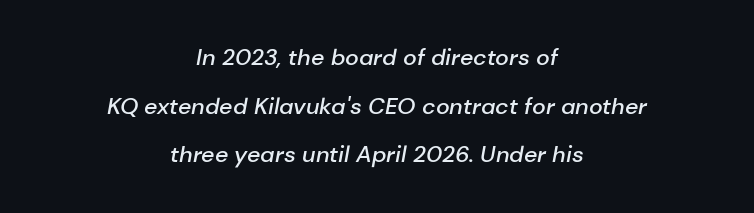
The image shows 23 px text type, italic (leaning right); set centered, loose line spacing (2.11x), normal letter spacing, not underlined.
